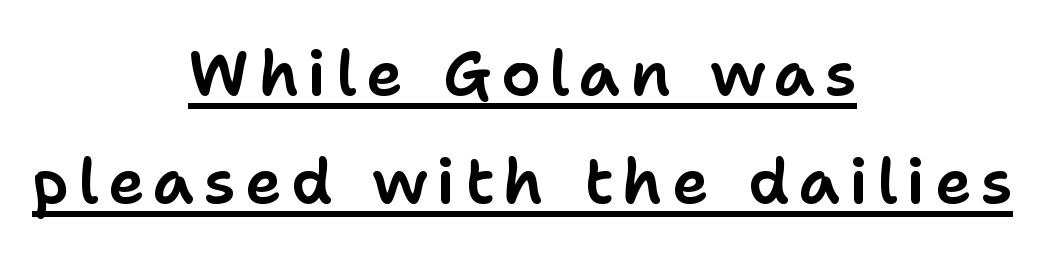
{"serif": "no", "italic": "no", "width": "normal", "stroke_contrast": "low", "x_height": "medium", "monospaced": "no", "underline": "yes", "align": "center", "line_spacing_ratio": 1.74, "glyph_px": 62}
